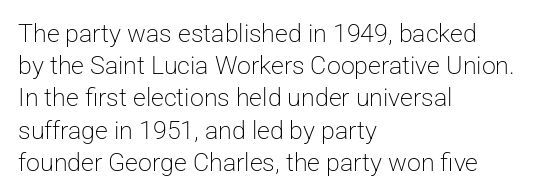
{"italic": "no", "bold": "no", "underline": "no", "align": "left", "line_spacing": "normal", "line_spacing_ratio": 1.29, "letter_spacing": "normal", "letter_spacing_em": 0.0, "glyph_px": 25}
